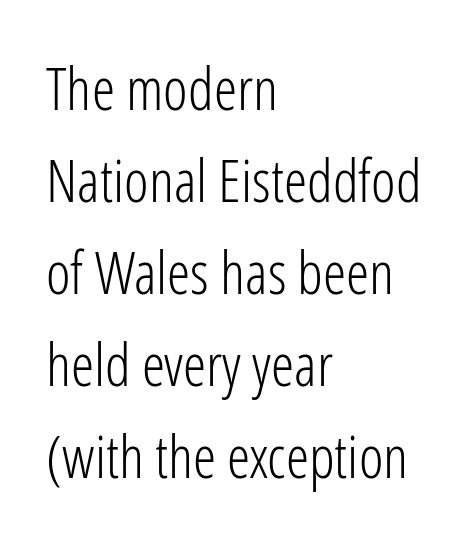
Q: Is the text bold? A: No.
Q: Is the text italic (slanted)? A: No, it is upright.
Q: Is the typeface a serif or a sans-serif typeface? A: Sans-serif.
Q: Is the text underlined? A: No.
Q: How is the paragraph aligned? A: Left-aligned.
Q: Is the spacing between letters normal or unusually wide? A: Normal.
Q: Is the spacing between lines tight, normal or loose? A: Normal.
Q: Width (condensed, normal, or wide)? A: Condensed.
Q: Stroke contrast? A: Low.
Q: x-height? A: Medium.
Q: Monospaced? A: No.
